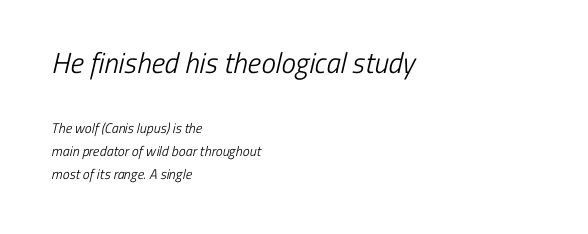
The cut favours lightness, reaching ordinary text weight at its darkest. A typesetter would call this proportional, since set widths differ per character. How would I describe the line gaps? Plain and ordinary. If you drew a ruler down the left edge, every line would touch it. Which chunk is bigger? The first one — the top block dwarfs the bottom. Underlining? Definitely not there.
